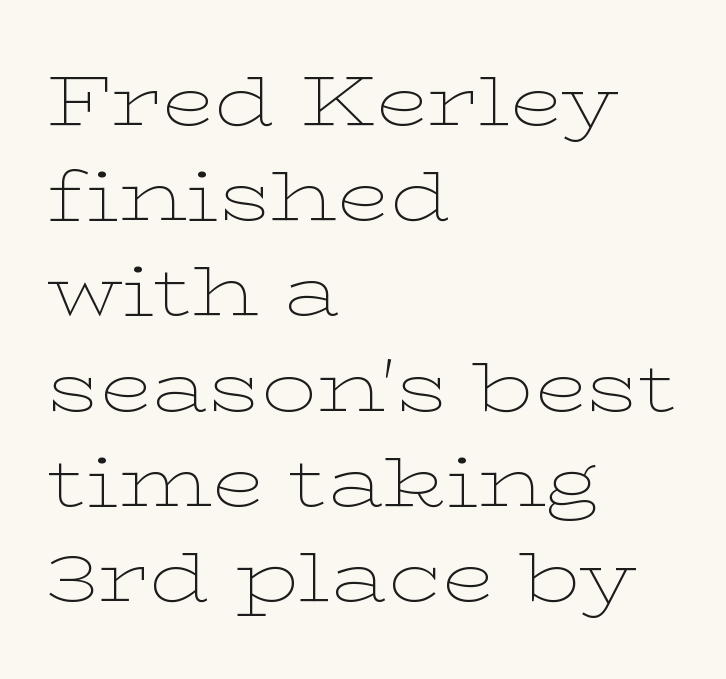
Q: Is the text bold? A: No.
Q: Is the text italic (slanted)? A: No, it is upright.
Q: Is the typeface a serif or a sans-serif typeface? A: Serif.
Q: Is the text underlined? A: No.
Q: How is the paragraph aligned? A: Left-aligned.
Q: Is the spacing between letters normal or unusually wide? A: Normal.
Q: Is the spacing between lines tight, normal or loose? A: Normal.
Q: Width (condensed, normal, or wide)? A: Wide.
Q: Stroke contrast? A: Low.
Q: x-height? A: Medium.
Q: Monospaced? A: No.
